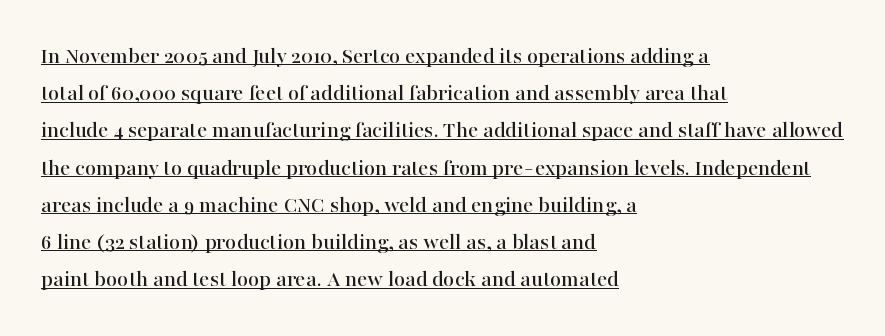
{"italic": "no", "underline": "yes", "align": "left", "line_spacing": "normal", "line_spacing_ratio": 1.55, "letter_spacing": "normal", "letter_spacing_em": 0.0, "glyph_px": 24}
